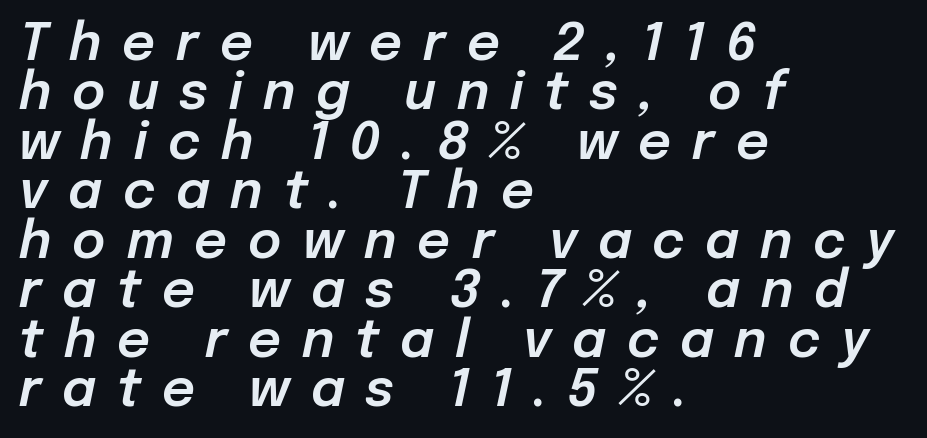
The image shows 51 px text type, italic (leaning right); set left-aligned, tight line spacing (0.97x), unusually wide letter spacing (+0.41 em), not underlined; low stroke contrast and a medium x-height.
